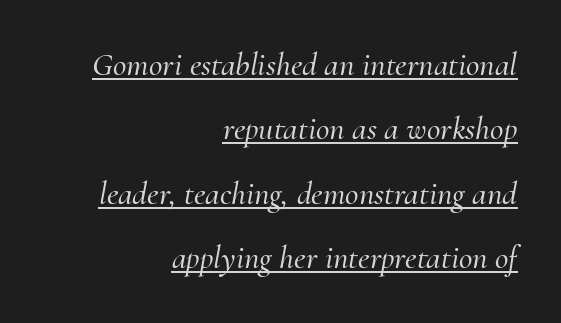
The image shows 33 px serif type, italic (leaning right); set right-aligned, loose line spacing (1.95x), normal letter spacing, underlined; medium stroke contrast and a small x-height.
